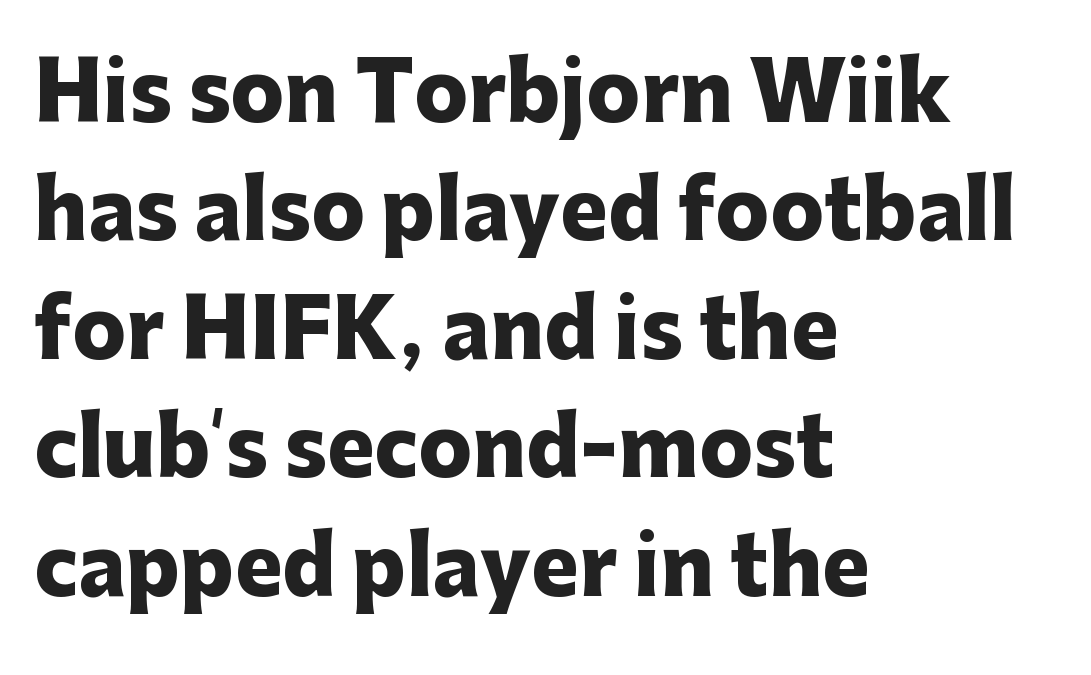
The image shows 80 px heavy sans-serif type, upright; set left-aligned, normal line spacing (1.48x), normal letter spacing, not underlined; low stroke contrast and a medium x-height.
